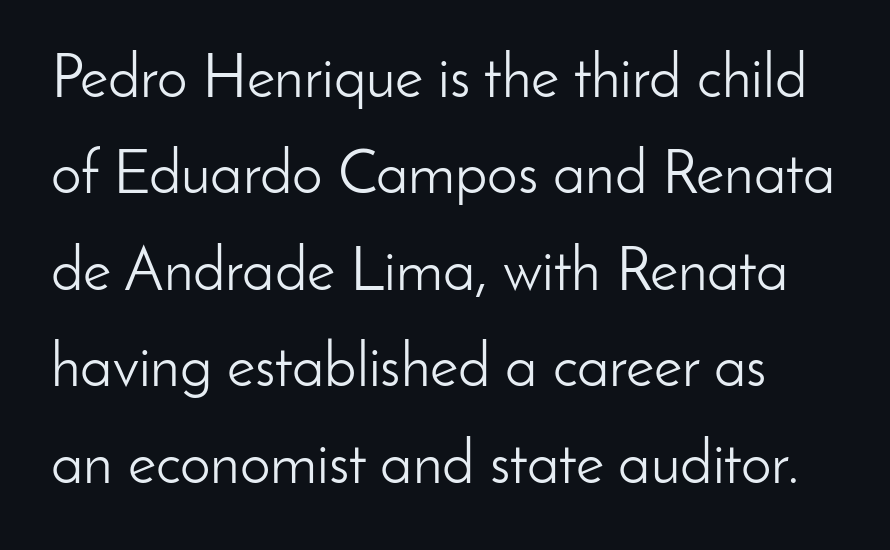
Q: Is the text bold? A: No.
Q: Is the text italic (slanted)? A: No, it is upright.
Q: Is the typeface a serif or a sans-serif typeface? A: Sans-serif.
Q: Is the text underlined? A: No.
Q: Is the spacing between letters normal or unusually wide? A: Normal.
Q: Is the spacing between lines tight, normal or loose? A: Normal.
Q: Width (condensed, normal, or wide)? A: Normal.
Q: Stroke contrast? A: Low.
Q: x-height? A: Small.
Q: Monospaced? A: No.
